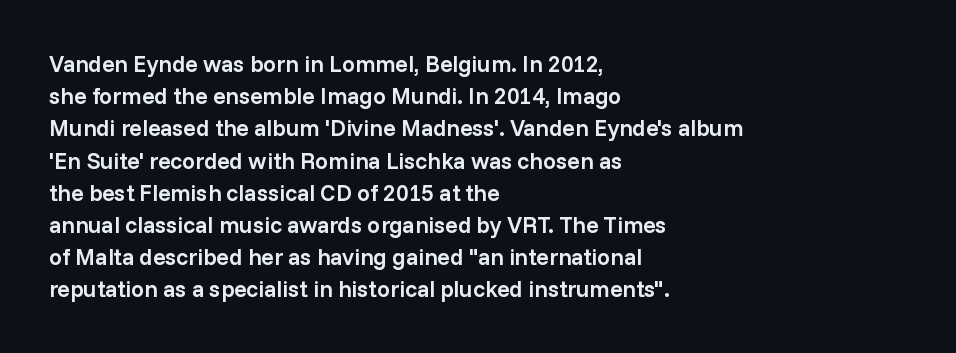
{"italic": "no", "bold": "semi", "underline": "no", "align": "left", "line_spacing": "normal", "line_spacing_ratio": 1.4, "letter_spacing": "normal", "letter_spacing_em": 0.0, "glyph_px": 23}
